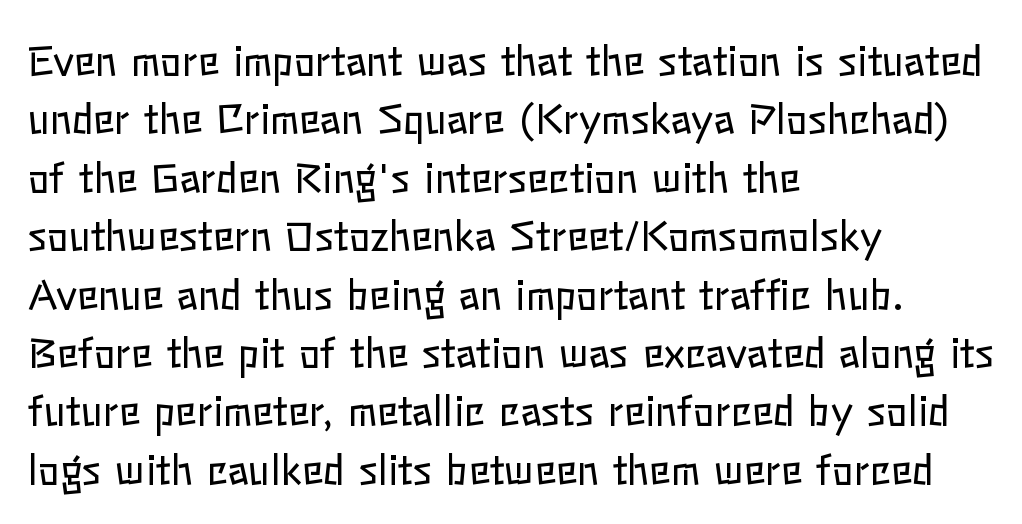
The image shows 40 px regular-weight type, upright; set left-aligned, normal line spacing (1.46x), normal letter spacing, not underlined; low stroke contrast and a medium x-height.
